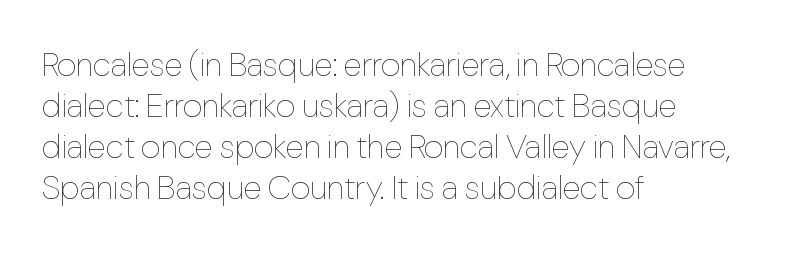
{"italic": "no", "bold": "no", "weight": "thin", "width": "condensed", "stroke_contrast": "low", "x_height": "medium", "monospaced": "no", "underline": "no", "align": "left", "line_spacing_ratio": 1.21, "letter_spacing": "normal", "letter_spacing_em": 0.0, "glyph_px": 34}
